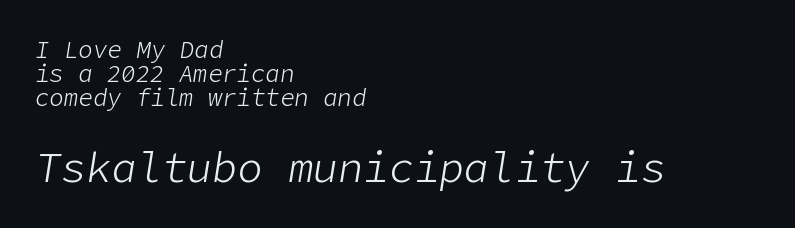
Q: Is the text bold? A: No.
Q: Is the text italic (slanted)? A: Yes, it leans right by about 9 degrees.
Q: Is the text underlined? A: No.
Q: How is the paragraph aligned? A: Left-aligned.
Q: Is the spacing between letters normal or unusually wide? A: Normal.
Q: Is the spacing between lines tight, normal or loose? A: Tight.
Q: Which block of text is set in a larger size, the first (top) or the second (bottom)? A: The second (bottom) one.
Q: Width (condensed, normal, or wide)? A: Normal.
Q: Stroke contrast? A: Low.
Q: x-height? A: Medium.
